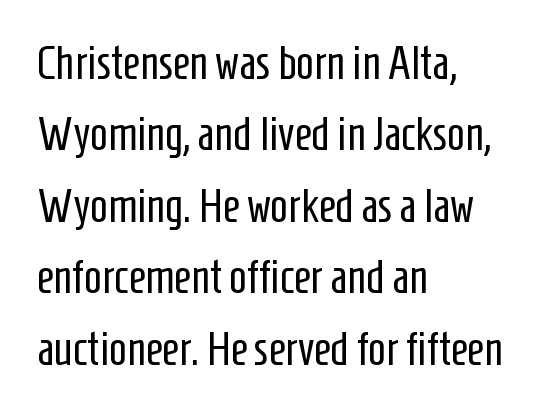
Q: Is the text bold? A: No.
Q: Is the text italic (slanted)? A: No, it is upright.
Q: Is the typeface a serif or a sans-serif typeface? A: Sans-serif.
Q: Is the text underlined? A: No.
Q: How is the paragraph aligned? A: Left-aligned.
Q: Is the spacing between letters normal or unusually wide? A: Normal.
Q: Is the spacing between lines tight, normal or loose? A: Normal.
Q: Width (condensed, normal, or wide)? A: Condensed.
Q: Stroke contrast? A: Low.
Q: x-height? A: Medium.
Q: Monospaced? A: No.
